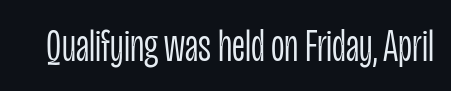
{"serif": "no", "italic": "no", "bold": "no", "weight": "light", "width": "condensed", "stroke_contrast": "low", "x_height": "large", "monospaced": "no", "underline": "no", "letter_spacing": "normal", "letter_spacing_em": 0.0, "glyph_px": 47}
